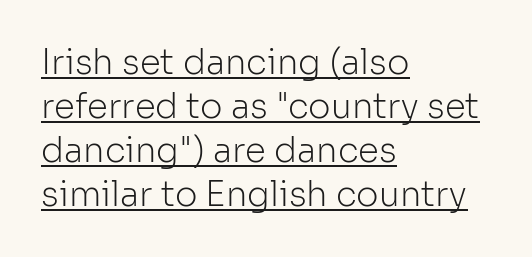
The image shows 34 px light sans-serif type, upright; set left-aligned, normal line spacing (1.29x), normal letter spacing, underlined; low stroke contrast and a medium x-height.
